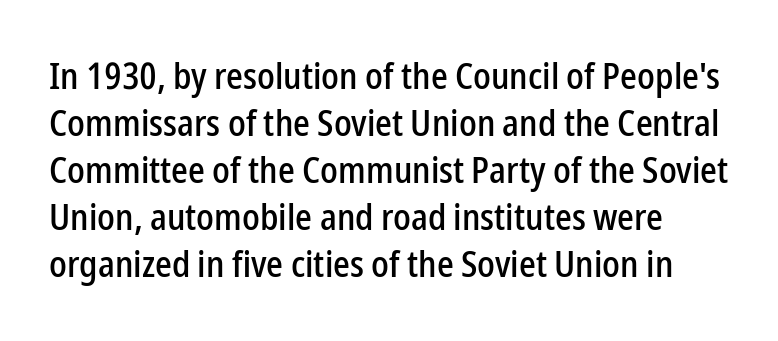
Q: Is the text italic (slanted)? A: No, it is upright.
Q: Is the typeface a serif or a sans-serif typeface? A: Sans-serif.
Q: Is the text underlined? A: No.
Q: Is the spacing between letters normal or unusually wide? A: Normal.
Q: Is the spacing between lines tight, normal or loose? A: Normal.
Q: Width (condensed, normal, or wide)? A: Condensed.
Q: Stroke contrast? A: Low.
Q: x-height? A: Medium.
Q: Monospaced? A: No.
